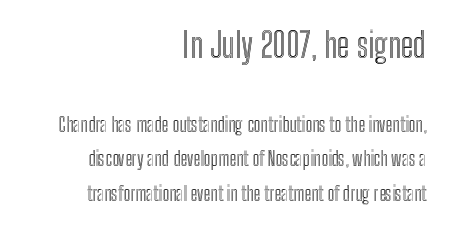
The image shows 34 px condensed type, upright; set right-aligned, line spacing 1.81x, normal letter spacing, not underlined; the first (top) block is 1.79x larger; a medium x-height.
